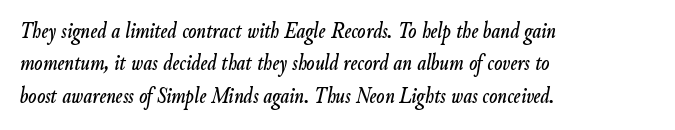
Q: Is the text italic (slanted)? A: Yes, it leans right by about 9 degrees.
Q: Is the text underlined? A: No.
Q: How is the paragraph aligned? A: Left-aligned.
Q: Is the spacing between letters normal or unusually wide? A: Normal.
Q: Is the spacing between lines tight, normal or loose? A: Normal.
